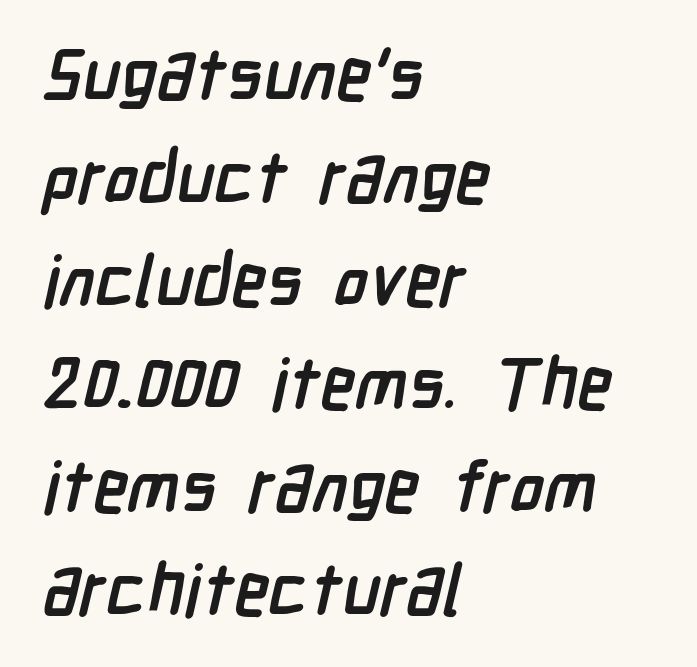
The image shows 71 px semibold, condensed sans-serif type; set left-aligned, normal line spacing (1.45x), normal letter spacing, not underlined; low stroke contrast and a medium x-height.
